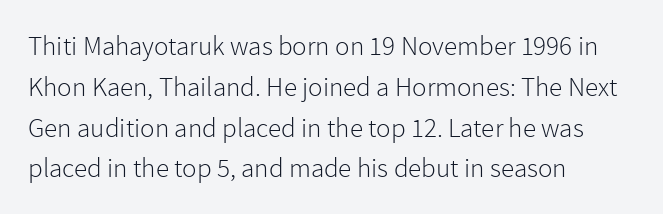
{"italic": "no", "bold": "no", "underline": "no", "align": "left", "line_spacing": "normal", "line_spacing_ratio": 1.51, "letter_spacing": "normal", "letter_spacing_em": 0.0, "glyph_px": 27}
